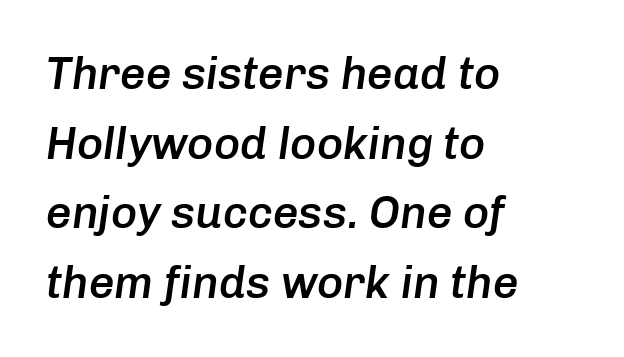
Q: Is the text bold? A: Semi-bold.
Q: Is the text italic (slanted)? A: Yes, it leans right by about 8 degrees.
Q: Is the text underlined? A: No.
Q: How is the paragraph aligned? A: Left-aligned.
Q: Is the spacing between letters normal or unusually wide? A: Normal.
Q: Is the spacing between lines tight, normal or loose? A: Normal.
Q: Width (condensed, normal, or wide)? A: Normal.
Q: Stroke contrast? A: Low.
Q: x-height? A: Medium.
Q: Monospaced? A: No.
